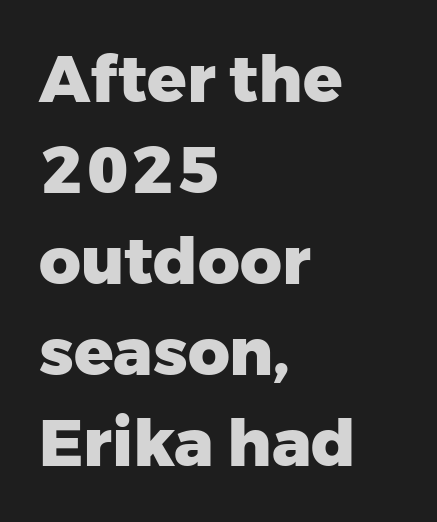
Q: Is the text bold? A: Yes.
Q: Is the text italic (slanted)? A: No, it is upright.
Q: Is the typeface a serif or a sans-serif typeface? A: Sans-serif.
Q: Is the text underlined? A: No.
Q: How is the paragraph aligned? A: Left-aligned.
Q: Is the spacing between letters normal or unusually wide? A: Normal.
Q: Is the spacing between lines tight, normal or loose? A: Normal.
Q: Width (condensed, normal, or wide)? A: Normal.
Q: Stroke contrast? A: Low.
Q: x-height? A: Medium.
Q: Monospaced? A: No.
